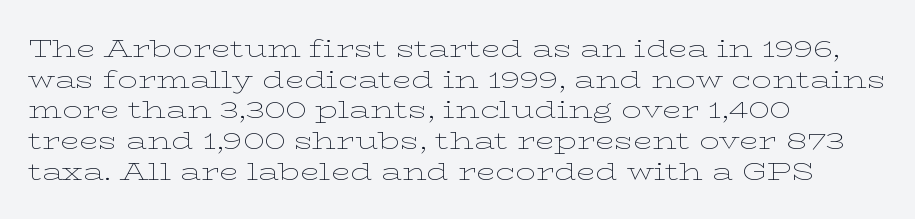
The image shows 25 px text type, upright; set left-aligned, line spacing 1.23x, normal letter spacing, not underlined.
